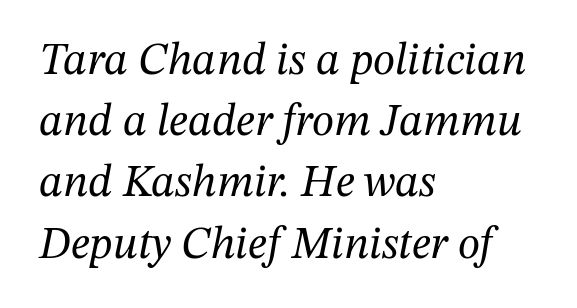
Q: Is the text bold? A: No.
Q: Is the text italic (slanted)? A: Yes, it leans right by about 12 degrees.
Q: Is the typeface a serif or a sans-serif typeface? A: Serif.
Q: Is the text underlined? A: No.
Q: How is the paragraph aligned? A: Left-aligned.
Q: Is the spacing between letters normal or unusually wide? A: Normal.
Q: Is the spacing between lines tight, normal or loose? A: Normal.
Q: Width (condensed, normal, or wide)? A: Normal.
Q: Stroke contrast? A: Medium.
Q: x-height? A: Medium.
Q: Monospaced? A: No.
